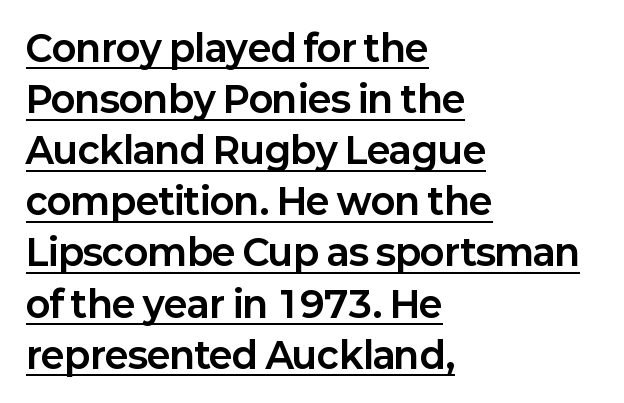
{"serif": "no", "italic": "no", "bold": "yes", "weight": "bold", "width": "normal", "stroke_contrast": "low", "x_height": "medium", "monospaced": "no", "underline": "yes", "align": "left", "line_spacing": "normal", "line_spacing_ratio": 1.42, "letter_spacing": "normal", "letter_spacing_em": 0.0, "glyph_px": 36}
